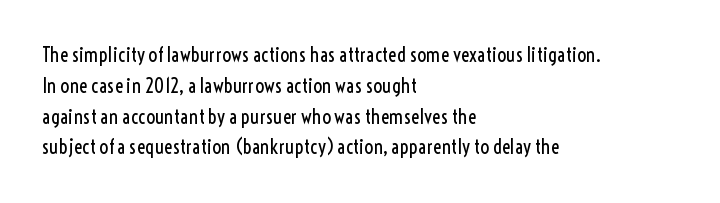
Unmarked baselines from the first word to the last. Between one letter and the next there's only the usual sliver of space. Left-aligned paragraph, ragged on the right. Compared with typical paragraphs, the rows here are spaced about the same. It's the straight-up-and-down kind of type.
